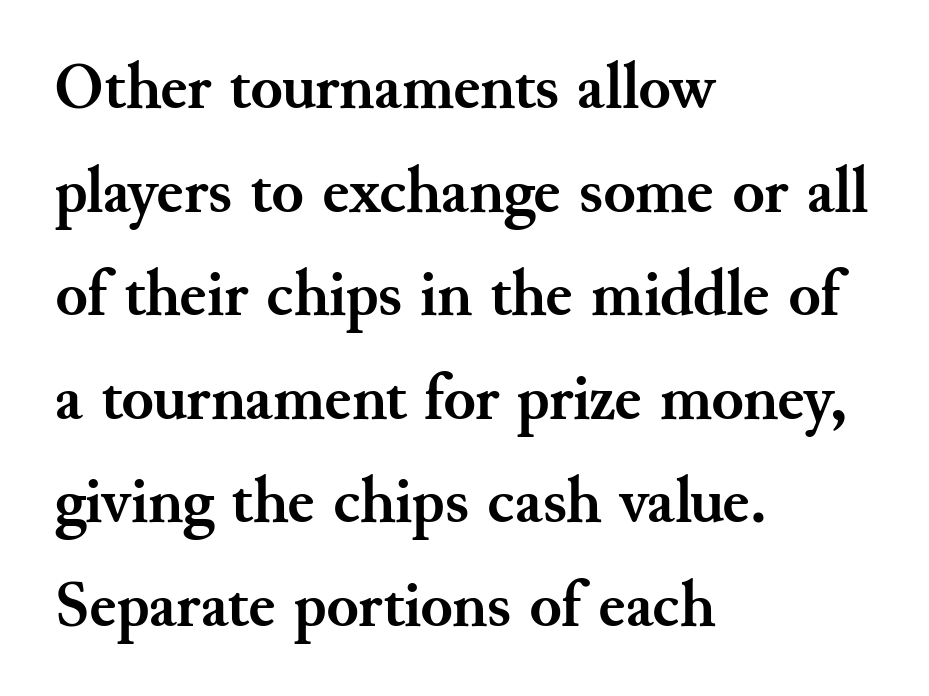
{"serif": "yes", "italic": "no", "bold": "yes", "weight": "semibold", "width": "normal", "stroke_contrast": "medium", "x_height": "small", "monospaced": "no", "underline": "no", "align": "left", "line_spacing": "normal", "line_spacing_ratio": 1.57, "letter_spacing": "normal", "letter_spacing_em": 0.0, "glyph_px": 66}
